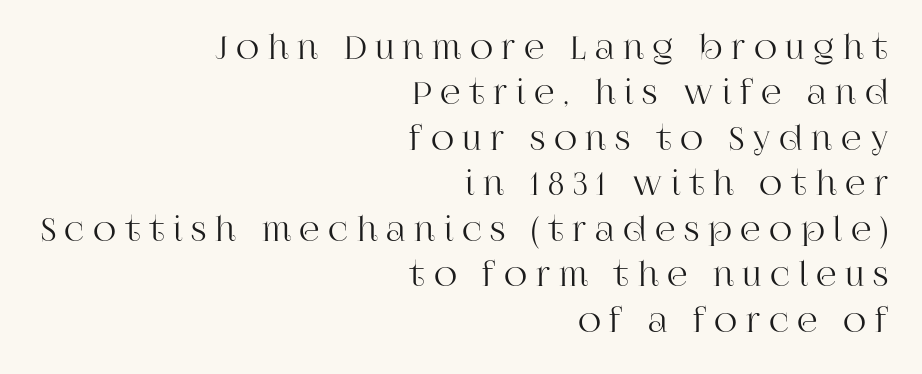
The image shows 32 px serif type, upright; set right-aligned, normal line spacing (1.42x), unusually wide letter spacing (+0.27 em), not underlined; high stroke contrast and a large x-height.
